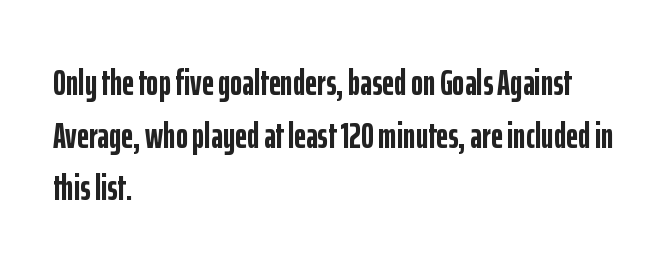
The image shows 37 px semibold, condensed sans-serif type, upright; set left-aligned, normal line spacing (1.42x), normal letter spacing, not underlined; low stroke contrast and a medium x-height.
